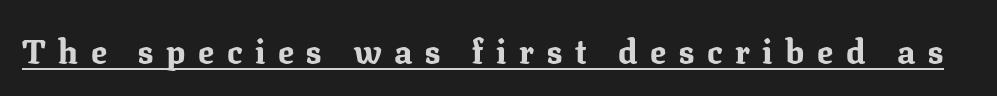
The image shows 33 px bold serif type, upright; set unusually wide letter spacing (+0.38 em), underlined; medium stroke contrast and a medium x-height.
